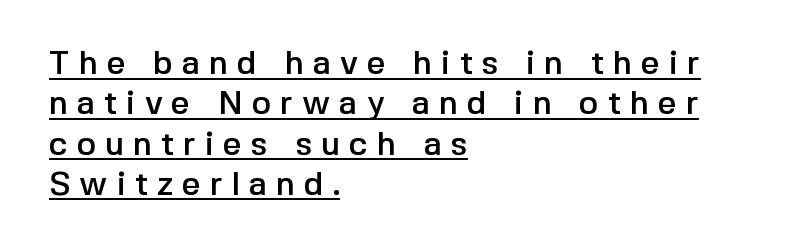
{"serif": "no", "italic": "no", "width": "normal", "x_height": "medium", "monospaced": "no", "underline": "yes", "align": "left", "line_spacing_ratio": 1.22, "letter_spacing": "wide", "letter_spacing_em": 0.27, "glyph_px": 33}
